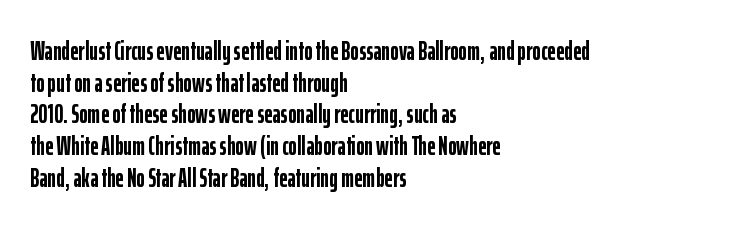
The image shows 26 px bold type, upright; set left-aligned, line spacing 1.22x, normal letter spacing, not underlined.
